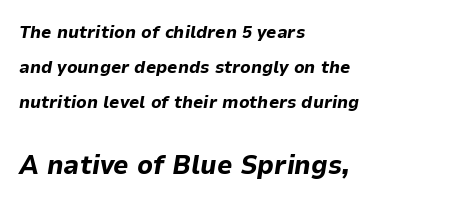
This sample trades compactness for vertical openness between lines. Visually, the bottom section dominates because its glyphs are scaled up. The foot of each line stays bare and open. Which margin do the lines hug? The left one — the right edge is uneven. You'd pick this weight for a headline — it's a proper bold. The passage shown has conventional tracking throughout.
